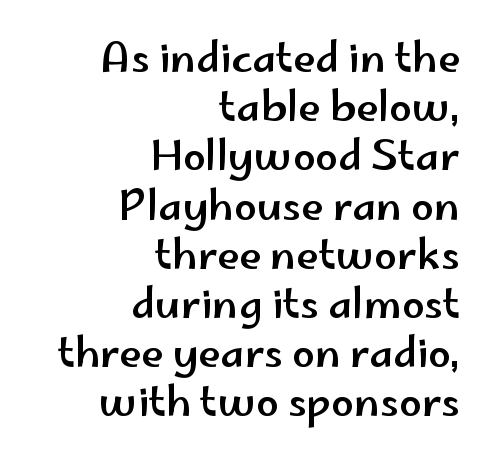
Q: Is the text italic (slanted)? A: No, it is upright.
Q: Is the typeface a serif or a sans-serif typeface? A: Sans-serif.
Q: Is the text underlined? A: No.
Q: How is the paragraph aligned? A: Right-aligned.
Q: Is the spacing between letters normal or unusually wide? A: Normal.
Q: Width (condensed, normal, or wide)? A: Wide.
Q: Stroke contrast? A: Low.
Q: x-height? A: Small.
Q: Monospaced? A: No.
